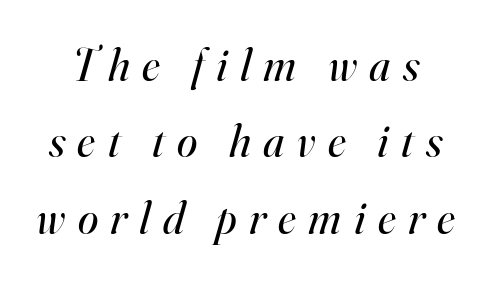
{"serif": "yes", "italic": "yes", "lean": "right", "slant_degrees": 16, "bold": "no", "weight": "regular", "width": "normal", "stroke_contrast": "high", "x_height": "small", "monospaced": "no", "underline": "no", "line_spacing": "normal", "line_spacing_ratio": 1.66, "letter_spacing": "wide", "letter_spacing_em": 0.27, "glyph_px": 46}
